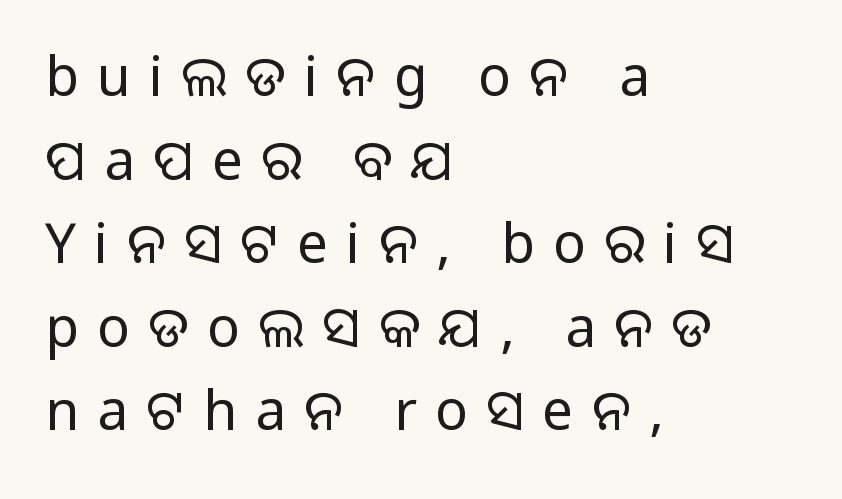
The image shows 55 px regular-weight sans-serif type, upright; set left-aligned, normal line spacing (1.52x), unusually wide letter spacing (+0.33 em), not underlined; low stroke contrast and a large x-height.
